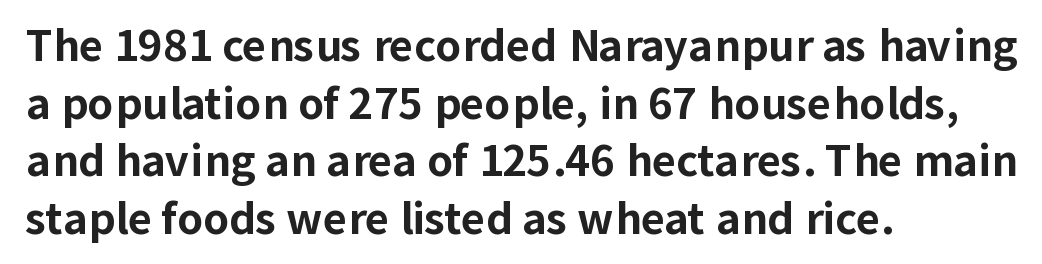
{"serif": "no", "italic": "no", "bold": "yes", "weight": "bold", "width": "normal", "stroke_contrast": "low", "x_height": "medium", "monospaced": "no", "underline": "no", "align": "left", "line_spacing": "normal", "line_spacing_ratio": 1.37, "letter_spacing": "normal", "letter_spacing_em": 0.0, "glyph_px": 42}
